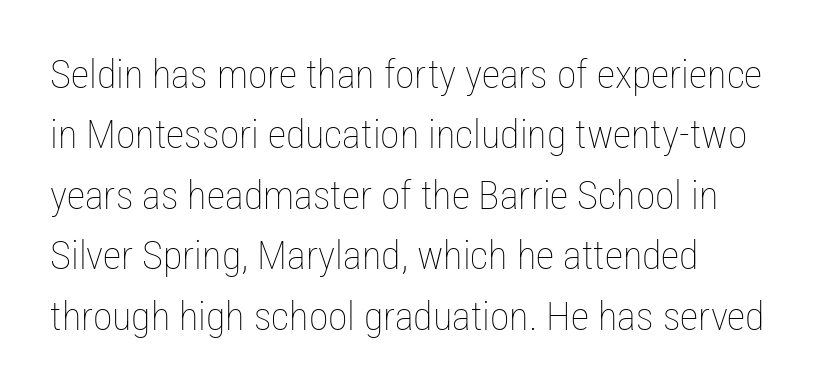
The image shows 40 px thin, condensed type, upright; set left-aligned, normal line spacing (1.51x), normal letter spacing, not underlined; low stroke contrast and a medium x-height.
